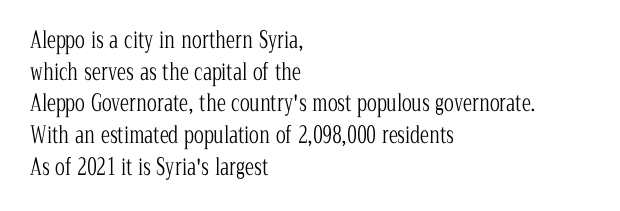
{"italic": "no", "bold": "no", "underline": "no", "align": "left", "line_spacing": "normal", "line_spacing_ratio": 1.38, "letter_spacing": "normal", "letter_spacing_em": 0.0, "glyph_px": 23}
